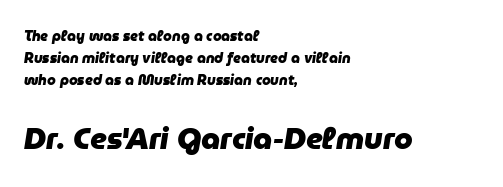
Q: Is the text bold? A: Yes.
Q: Is the text italic (slanted)? A: Yes, it leans right by about 9 degrees.
Q: Is the text underlined? A: No.
Q: How is the paragraph aligned? A: Left-aligned.
Q: Is the spacing between letters normal or unusually wide? A: Normal.
Q: Is the spacing between lines tight, normal or loose? A: Normal.
Q: Which block of text is set in a larger size, the first (top) or the second (bottom)? A: The second (bottom) one.
Q: Width (condensed, normal, or wide)? A: Normal.
Q: Stroke contrast? A: Low.
Q: x-height? A: Medium.
Q: Monospaced? A: No.
